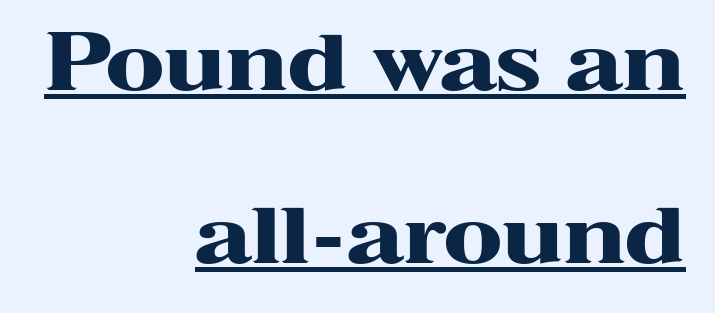
{"serif": "yes", "italic": "no", "bold": "yes", "weight": "heavy", "width": "wide", "stroke_contrast": "high", "x_height": "medium", "monospaced": "no", "underline": "yes", "align": "right", "line_spacing": "loose", "line_spacing_ratio": 2.22, "letter_spacing": "normal", "letter_spacing_em": 0.0, "glyph_px": 78}
